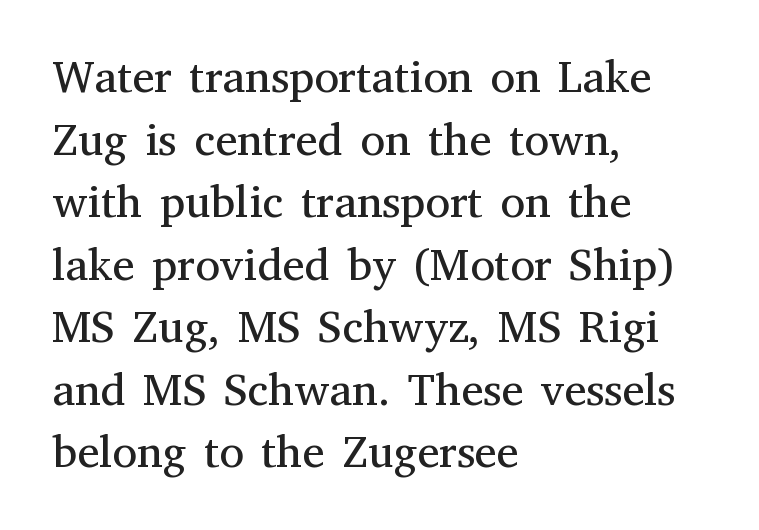
The image shows 45 px regular-weight serif type, upright; set left-aligned, normal line spacing (1.39x), normal letter spacing, not underlined; medium stroke contrast and a medium x-height.
